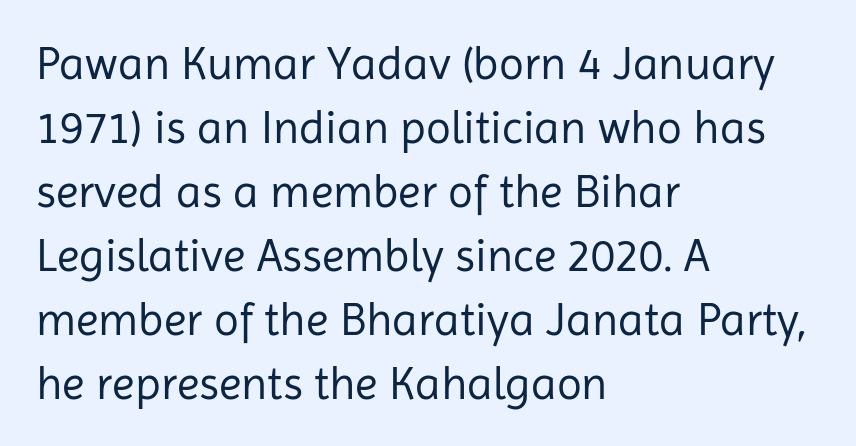
These lines are set flush left with a ragged right edge. No extra tracking has been applied to these lines. Does the type have serifs? No, each stem ends abruptly. Summary of weight: not heavy and not bold.
